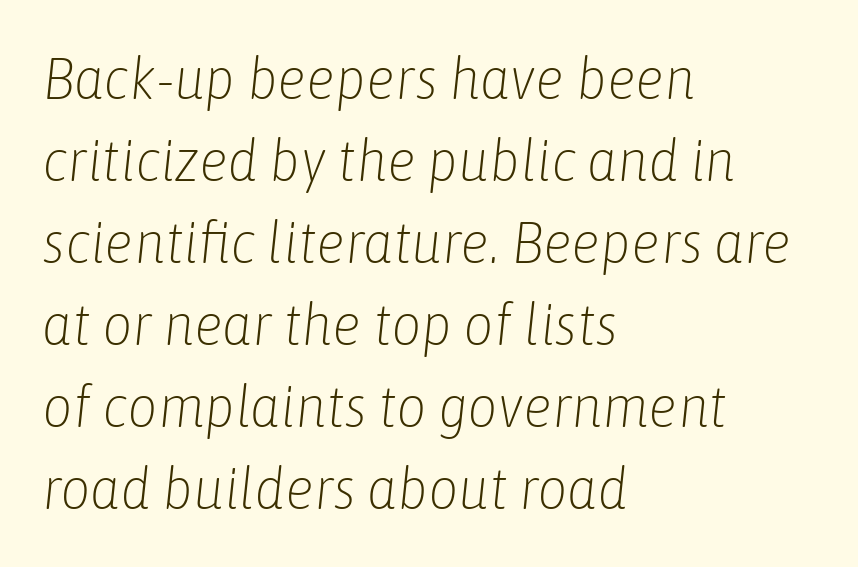
Q: Is the text bold? A: No.
Q: Is the text italic (slanted)? A: Yes, it leans right by about 6 degrees.
Q: Is the text underlined? A: No.
Q: How is the paragraph aligned? A: Left-aligned.
Q: Is the spacing between letters normal or unusually wide? A: Normal.
Q: Is the spacing between lines tight, normal or loose? A: Normal.
Q: Width (condensed, normal, or wide)? A: Condensed.
Q: Stroke contrast? A: Low.
Q: x-height? A: Medium.
Q: Monospaced? A: No.
